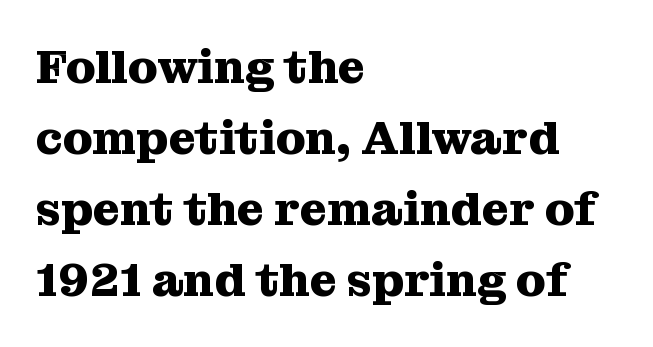
The image shows 47 px heavy serif type, upright; set left-aligned, normal line spacing (1.51x), normal letter spacing, not underlined; medium stroke contrast and a medium x-height.
